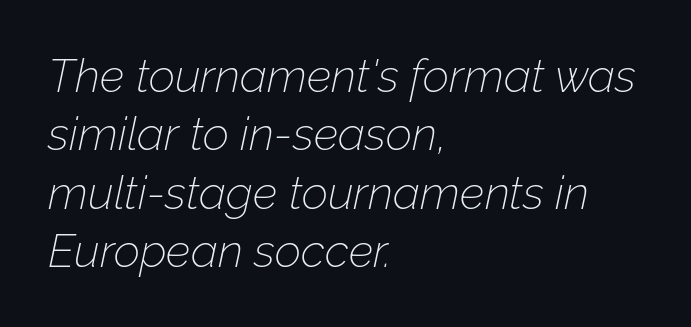
{"italic": "yes", "lean": "right", "slant_degrees": 12, "bold": "no", "weight": "thin", "width": "normal", "stroke_contrast": "low", "x_height": "medium", "monospaced": "no", "underline": "no", "align": "left", "line_spacing": "normal", "line_spacing_ratio": 1.27, "letter_spacing": "normal", "letter_spacing_em": 0.0, "glyph_px": 46}
